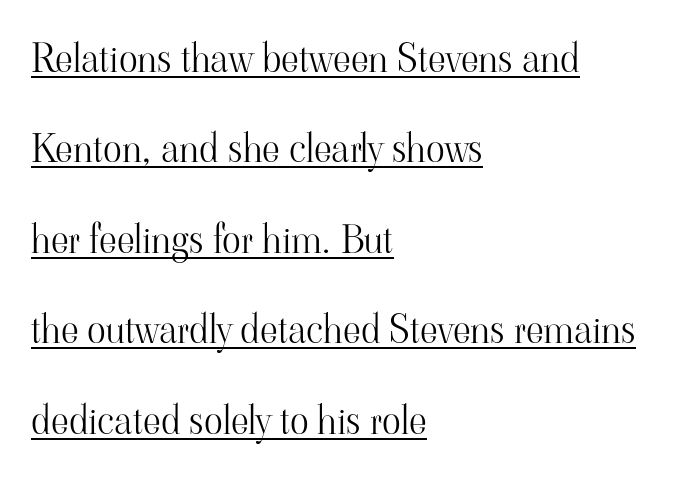
The image shows 39 px light serif type, upright; set left-aligned, loose line spacing (2.32x), normal letter spacing, underlined; high stroke contrast and a small x-height.
